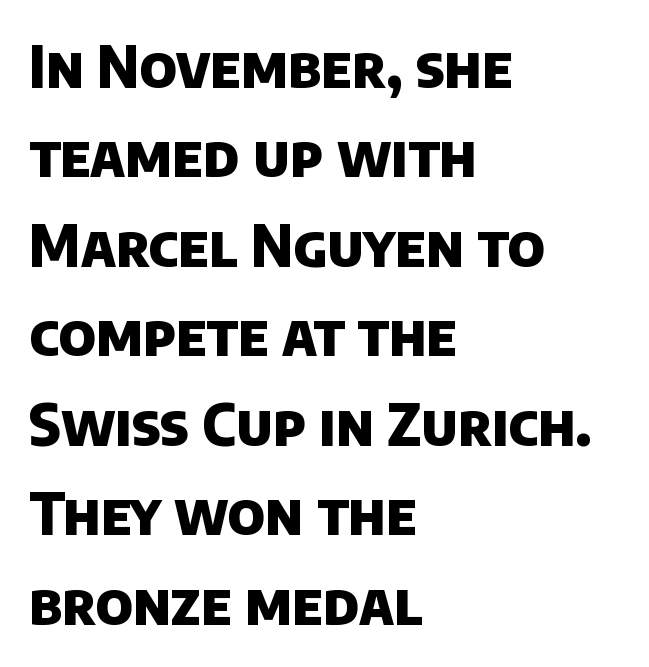
I'd describe the lettering as bold — thick and assertive. Think of a printed novel: that variable character pitch is what you see here. Is there much room between lines? A standard amount, neither cramped nor airy. Is this a sans? Yes — the strokes have no serifs. Here the glyphs are tracked normally, forming tight word shapes. The string is rendered with underlining switched off.
